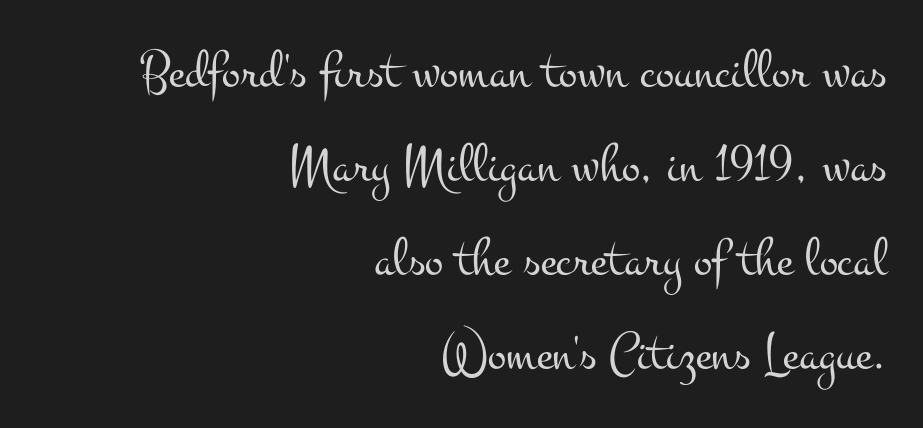
{"bold": "no", "weight": "light", "width": "wide", "stroke_contrast": "medium", "x_height": "small", "monospaced": "no", "underline": "no", "align": "right", "line_spacing_ratio": 1.71, "letter_spacing": "normal", "letter_spacing_em": 0.0, "glyph_px": 55}
